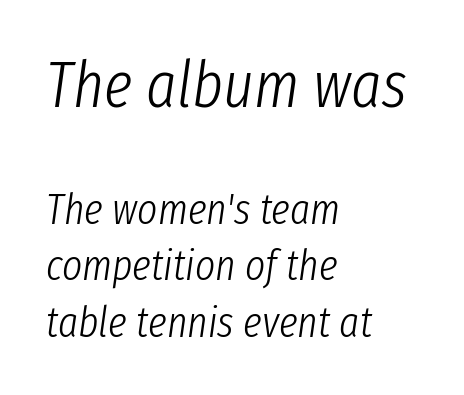
{"italic": "yes", "lean": "right", "slant_degrees": 8, "bold": "no", "weight": "light", "width": "condensed", "stroke_contrast": "low", "x_height": "medium", "monospaced": "no", "underline": "no", "align": "left", "line_spacing": "normal", "line_spacing_ratio": 1.31, "letter_spacing": "normal", "letter_spacing_em": 0.0, "larger_block": "first", "size_ratio": 1.51, "glyph_px": 65}
